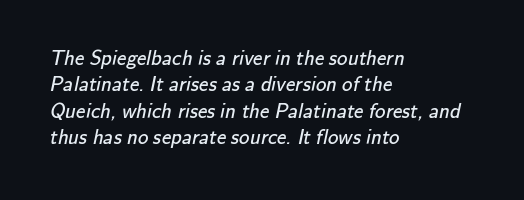
{"bold": "no", "underline": "no", "align": "left", "line_spacing": "normal", "line_spacing_ratio": 1.26, "letter_spacing": "normal", "letter_spacing_em": 0.0, "glyph_px": 21}
